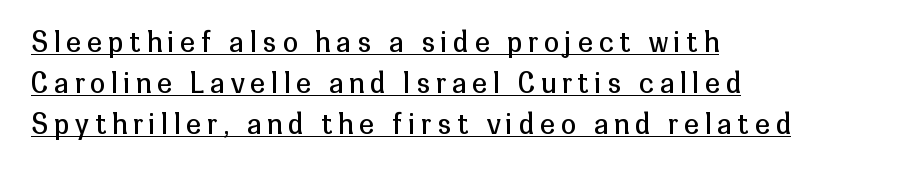
{"italic": "no", "bold": "no", "underline": "yes", "align": "left", "line_spacing": "normal", "line_spacing_ratio": 1.52, "letter_spacing": "wide", "letter_spacing_em": 0.23, "glyph_px": 27}
